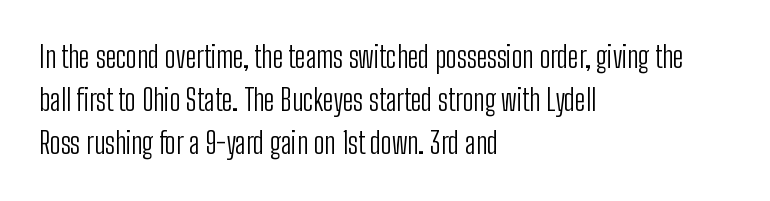
{"serif": "no", "italic": "no", "bold": "no", "weight": "light", "width": "condensed", "stroke_contrast": "low", "x_height": "medium", "monospaced": "no", "underline": "no", "align": "left", "line_spacing": "normal", "line_spacing_ratio": 1.49, "letter_spacing": "normal", "letter_spacing_em": 0.0, "glyph_px": 29}
